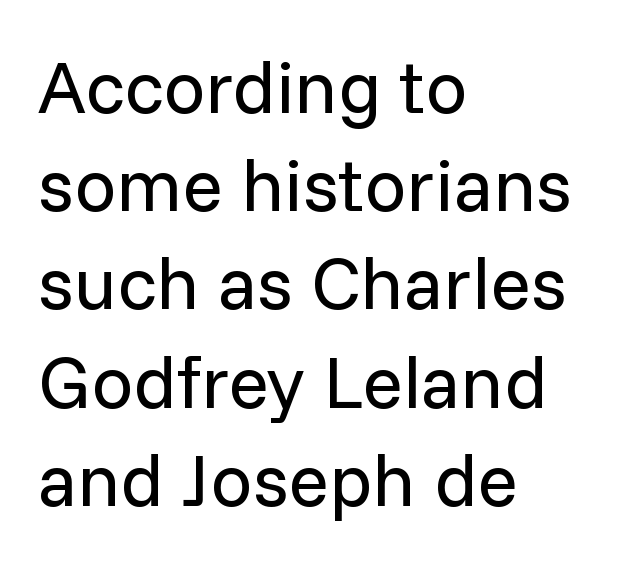
The face used here is proportionally spaced, like ordinary book or web type. Tracking here is standard; glyphs follow each other at the usual distance. Stems and bowls with no extra thickness — not bold. This block has exactly the height ordinary leading produces. The passage shown is not underscored anywhere.
